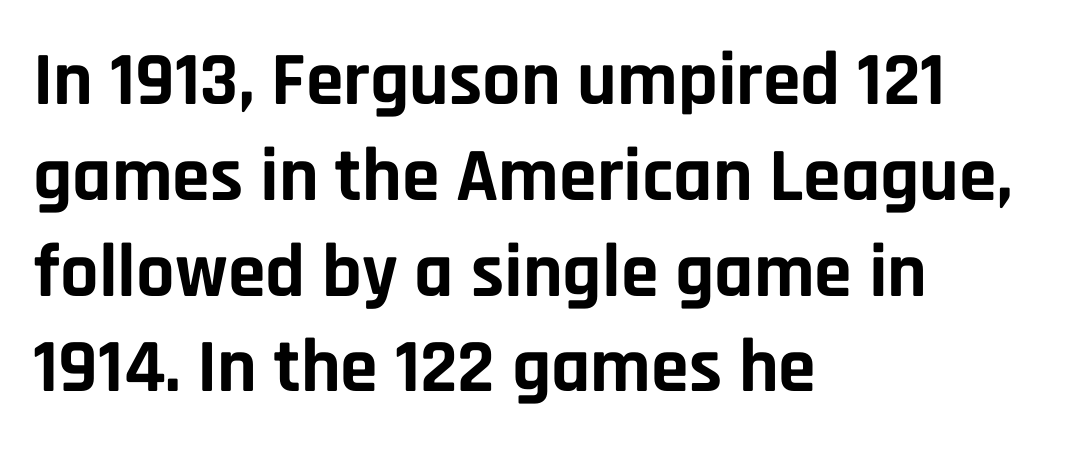
{"serif": "no", "italic": "no", "bold": "yes", "weight": "bold", "width": "normal", "stroke_contrast": "low", "x_height": "large", "monospaced": "no", "underline": "no", "align": "left", "line_spacing": "normal", "line_spacing_ratio": 1.26, "letter_spacing": "normal", "letter_spacing_em": 0.0, "glyph_px": 76}
